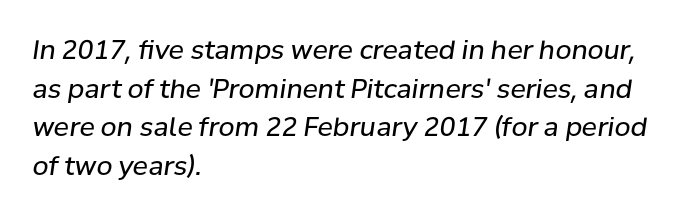
{"italic": "yes", "lean": "right", "slant_degrees": 8, "bold": "no", "underline": "no", "align": "left", "line_spacing": "normal", "line_spacing_ratio": 1.49, "letter_spacing": "normal", "letter_spacing_em": 0.0, "glyph_px": 26}
